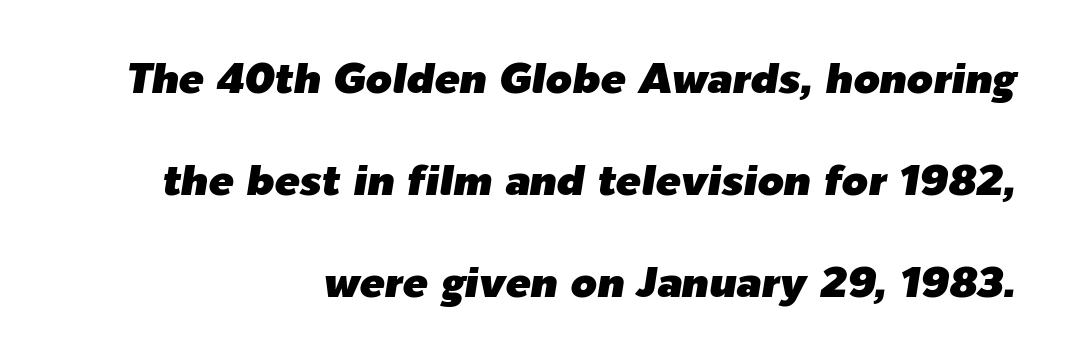
Here the designer chose a conventional face with non-uniform glyph widths. Rows of type keep a wide berth in the vertical direction. Which margin do the lines hug? The right one — the left edge is uneven. The gap between lines stays unmarked.
